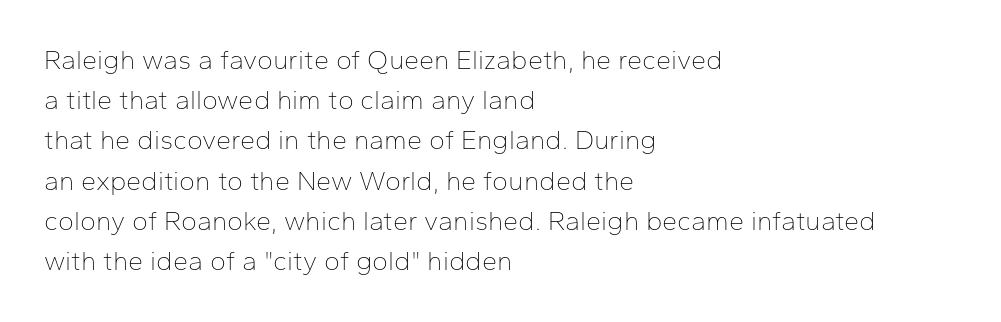
Q: Is the text bold? A: No.
Q: Is the text italic (slanted)? A: No, it is upright.
Q: Is the text underlined? A: No.
Q: How is the paragraph aligned? A: Left-aligned.
Q: Is the spacing between letters normal or unusually wide? A: Normal.
Q: Is the spacing between lines tight, normal or loose? A: Normal.
